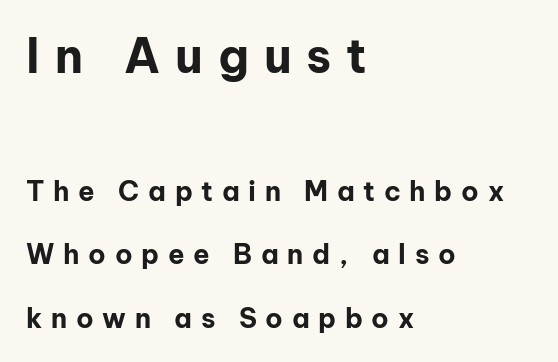
Q: Is the text bold? A: Yes.
Q: Is the text italic (slanted)? A: No, it is upright.
Q: Is the typeface a serif or a sans-serif typeface? A: Sans-serif.
Q: Is the text underlined? A: No.
Q: How is the paragraph aligned? A: Left-aligned.
Q: Is the spacing between letters normal or unusually wide? A: Unusually wide.
Q: Is the spacing between lines tight, normal or loose? A: Loose.
Q: Which block of text is set in a larger size, the first (top) or the second (bottom)? A: The first (top) one.
Q: Width (condensed, normal, or wide)? A: Normal.
Q: Stroke contrast? A: Low.
Q: x-height? A: Medium.
Q: Monospaced? A: No.
